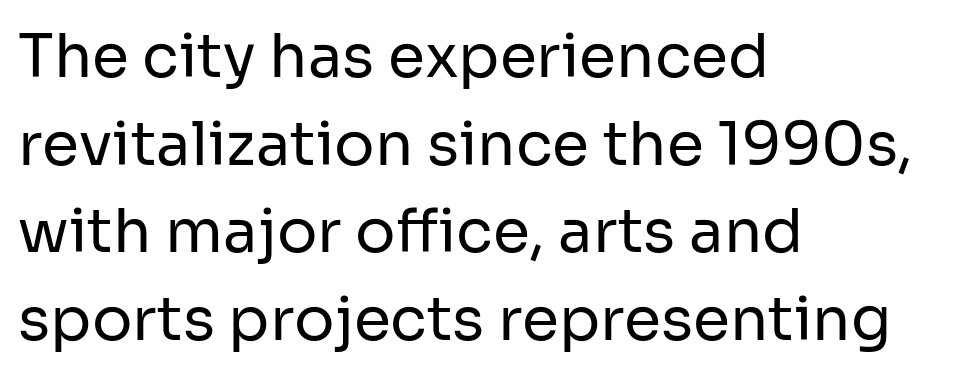
The image shows 60 px regular-weight sans-serif type, upright; set left-aligned, normal line spacing (1.46x), normal letter spacing, not underlined; low stroke contrast and a medium x-height.
